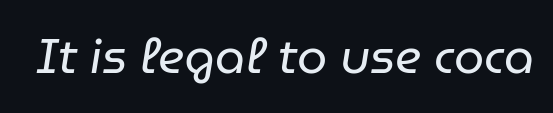
The image shows 48 px regular-weight type, italic (leaning right); set normal letter spacing, not underlined; low stroke contrast and a medium x-height.
